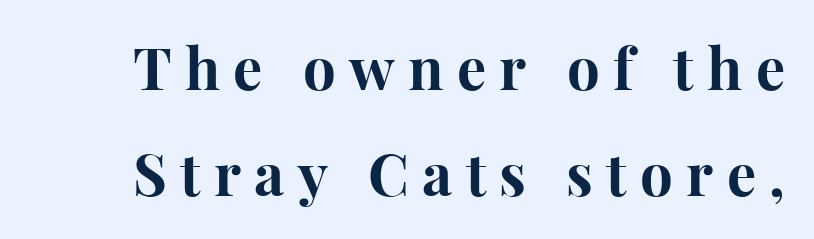
Q: Is the text bold? A: Yes.
Q: Is the text italic (slanted)? A: No, it is upright.
Q: Is the typeface a serif or a sans-serif typeface? A: Serif.
Q: Is the text underlined? A: No.
Q: Is the spacing between letters normal or unusually wide? A: Unusually wide.
Q: Width (condensed, normal, or wide)? A: Normal.
Q: Stroke contrast? A: High.
Q: x-height? A: Medium.
Q: Monospaced? A: No.
